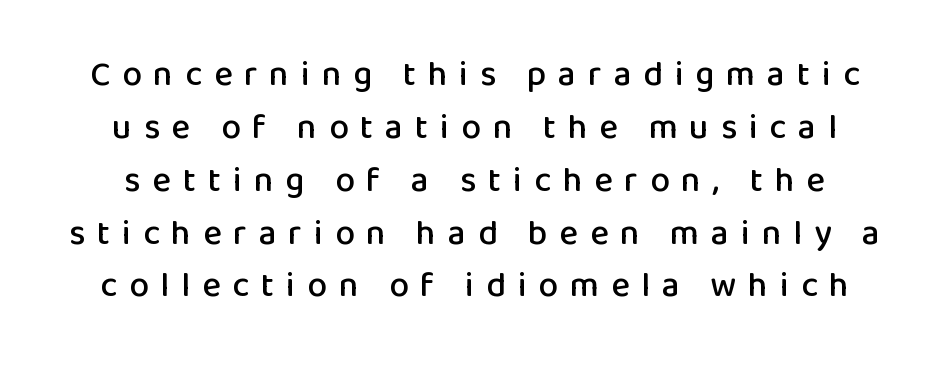
The image shows 35 px sans-serif type, upright; set centered, normal line spacing (1.51x), unusually wide letter spacing (+0.34 em), not underlined; low stroke contrast and a medium x-height.
